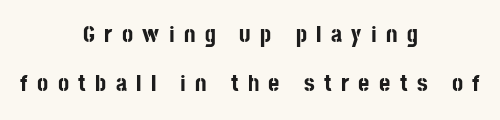
{"italic": "no", "bold": "yes", "underline": "no", "align": "center", "line_spacing": "loose", "line_spacing_ratio": 2.03, "letter_spacing": "wide", "letter_spacing_em": 0.39, "glyph_px": 24}
